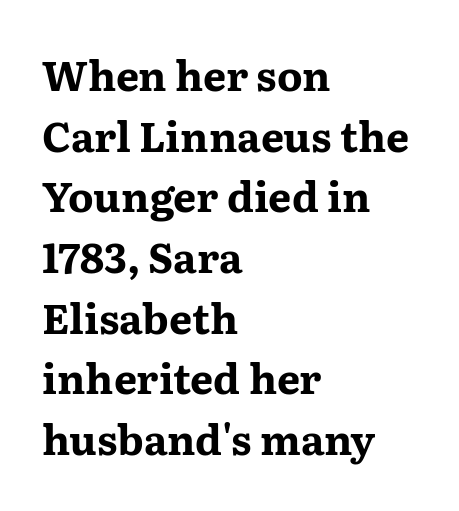
{"serif": "yes", "italic": "no", "bold": "yes", "weight": "bold", "width": "wide", "stroke_contrast": "medium", "x_height": "medium", "monospaced": "no", "underline": "no", "align": "left", "line_spacing": "normal", "line_spacing_ratio": 1.48, "letter_spacing": "normal", "letter_spacing_em": 0.0, "glyph_px": 41}
